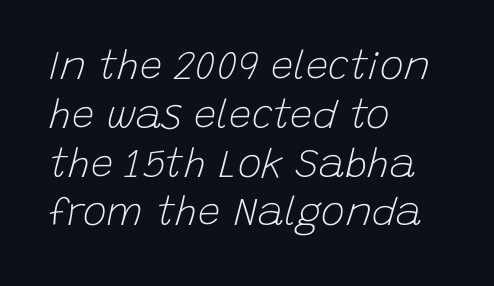
{"italic": "yes", "lean": "right", "slant_degrees": 15, "bold": "no", "weight": "light", "width": "normal", "stroke_contrast": "low", "x_height": "large", "monospaced": "no", "underline": "no", "align": "left", "line_spacing_ratio": 1.22, "letter_spacing": "normal", "letter_spacing_em": 0.0, "glyph_px": 40}
